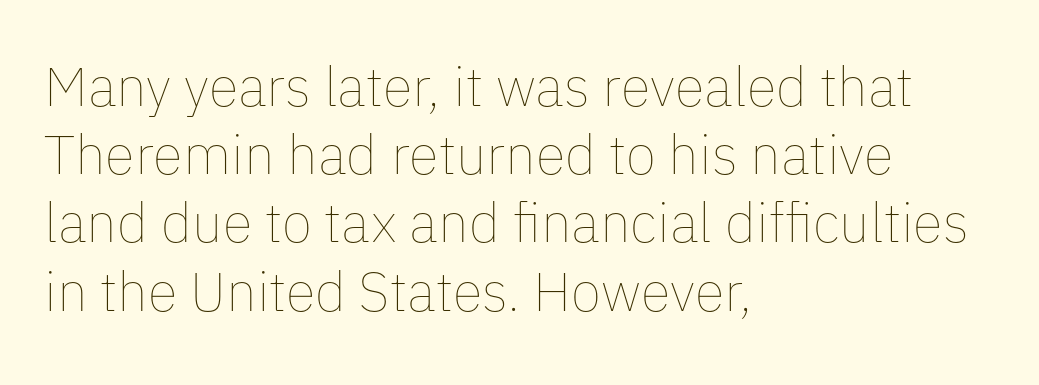
Is there any slant? The stems are plumb. The letters advance in unequal steps, a hallmark of proportional type. This rendering uses left alignment, leaving the right contour irregular. A typesetter would call this zero additional tracking. The strip under each line holds only bare page. Nothing heavy about these letters — not bold at all.
